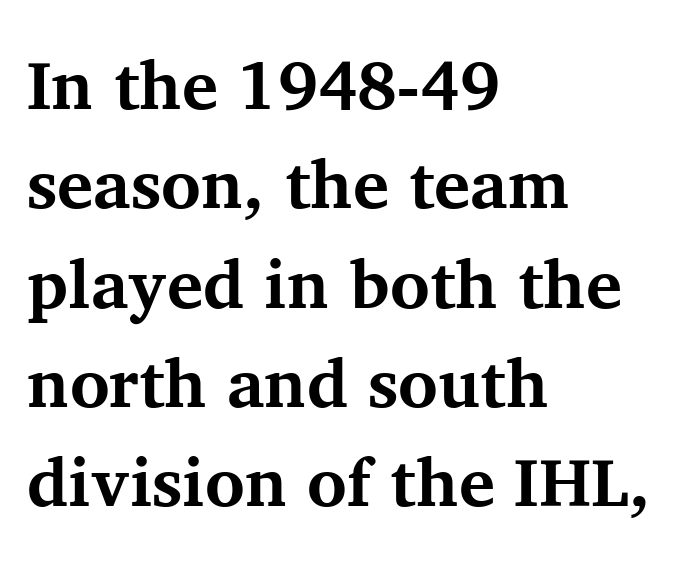
Q: Is the text bold? A: Yes.
Q: Is the text italic (slanted)? A: No, it is upright.
Q: Is the typeface a serif or a sans-serif typeface? A: Serif.
Q: Is the text underlined? A: No.
Q: How is the paragraph aligned? A: Left-aligned.
Q: Is the spacing between letters normal or unusually wide? A: Normal.
Q: Is the spacing between lines tight, normal or loose? A: Normal.
Q: Width (condensed, normal, or wide)? A: Normal.
Q: Stroke contrast? A: Medium.
Q: x-height? A: Medium.
Q: Monospaced? A: No.
